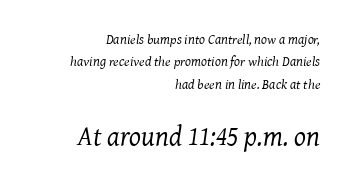
{"serif": "yes", "italic": "yes", "lean": "right", "slant_degrees": 7, "bold": "no", "weight": "regular", "width": "normal", "stroke_contrast": "medium", "x_height": "medium", "monospaced": "no", "underline": "no", "align": "right", "line_spacing": "normal", "line_spacing_ratio": 1.59, "letter_spacing": "normal", "letter_spacing_em": 0.0, "larger_block": "second", "size_ratio": 2.0, "glyph_px": 28}
